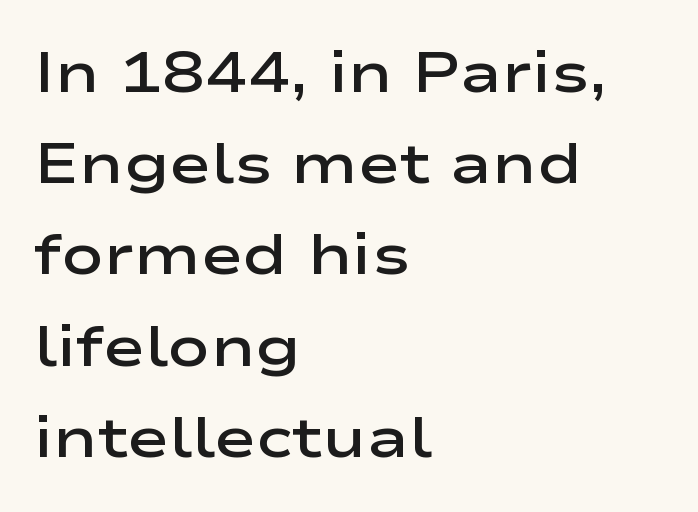
Q: Is the text bold? A: Semi-bold.
Q: Is the text italic (slanted)? A: No, it is upright.
Q: Is the typeface a serif or a sans-serif typeface? A: Sans-serif.
Q: Is the text underlined? A: No.
Q: How is the paragraph aligned? A: Left-aligned.
Q: Is the spacing between letters normal or unusually wide? A: Normal.
Q: Is the spacing between lines tight, normal or loose? A: Normal.
Q: Width (condensed, normal, or wide)? A: Wide.
Q: Stroke contrast? A: Low.
Q: x-height? A: Medium.
Q: Monospaced? A: No.
